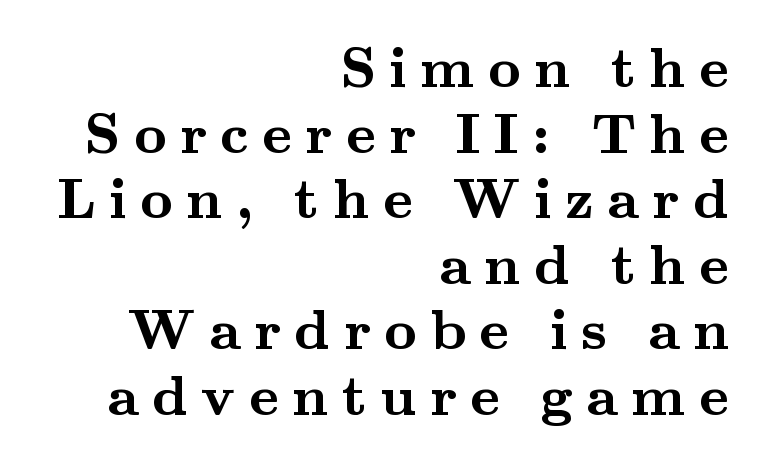
Interline gaps are noticeably narrow in this sample. You could only call the tracking loose — the letters float apart. This sample has the flowing, uneven cadence of proportional lettering. No word sits above an underline. Does the copy run flush right? Yes — the right margin is perfectly even.
